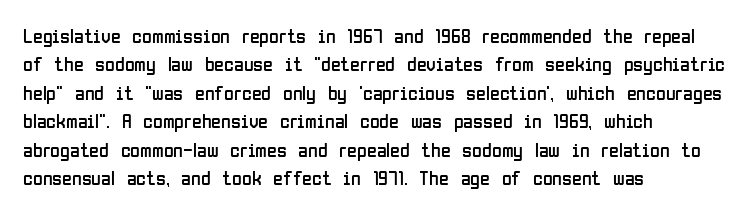
Glyph-to-glyph distance matches everyday printed text. One glance says typical: line gaps are just what's usual. A bare baseline throughout the passage. Does the lettering tilt? It doesn't — this is upright.
